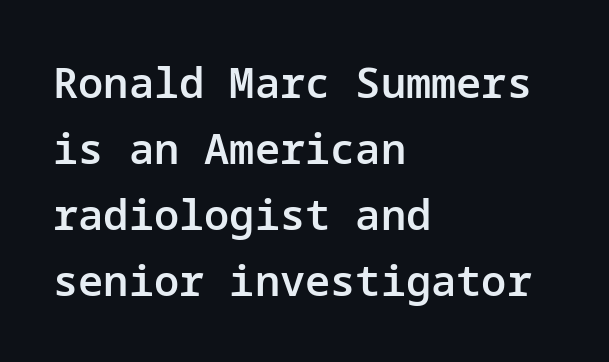
Letterform terminals end flat and unadorned throughout the passage. Italic? Not at all — the glyphs are vertical. You could call the tracking neutral — neither tight nor loose. The area under the type is left untouched. Line spacing here is normal. A fair bit of extra ink — the face is semibold, not bold.
